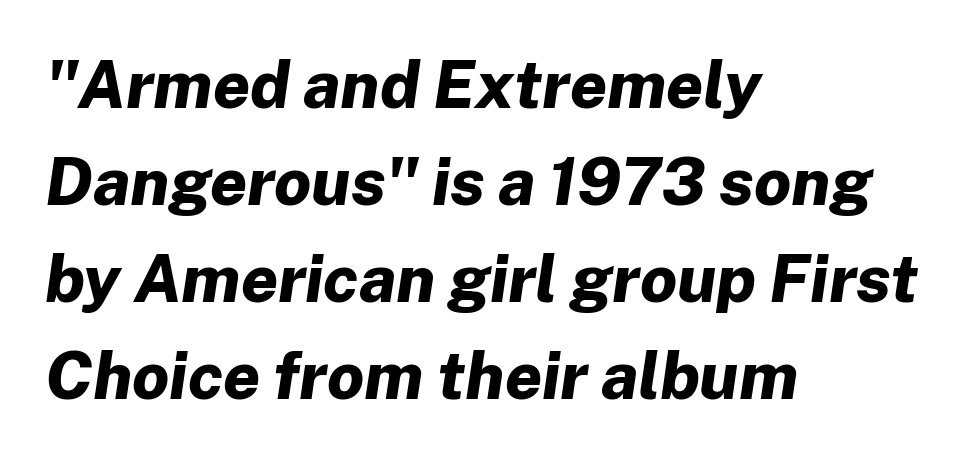
The image shows 66 px bold type, italic (leaning right); set left-aligned, normal line spacing (1.47x), normal letter spacing, not underlined; low stroke contrast and a medium x-height.
